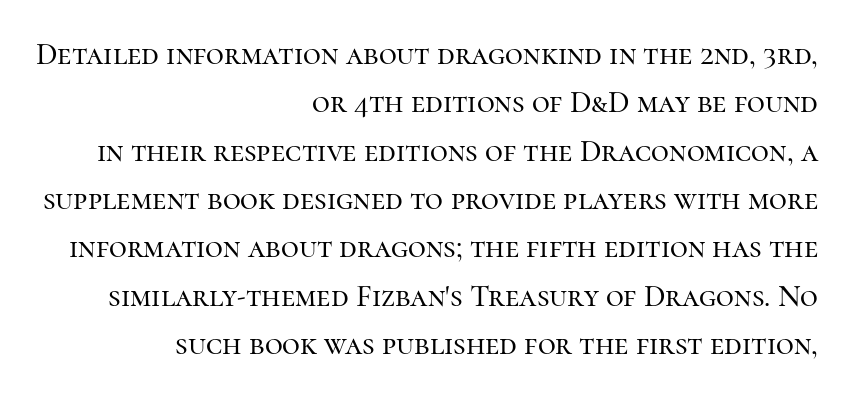
{"serif": "yes", "italic": "no", "width": "normal", "stroke_contrast": "high", "x_height": "medium", "monospaced": "no", "underline": "no", "align": "right", "line_spacing": "normal", "line_spacing_ratio": 1.56, "letter_spacing": "normal", "letter_spacing_em": 0.0, "glyph_px": 31}
